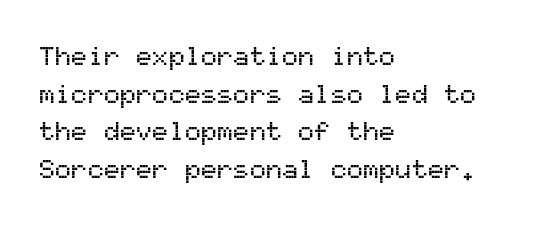
The image shows 27 px text type, upright; set left-aligned, normal line spacing (1.39x), normal letter spacing, not underlined.
